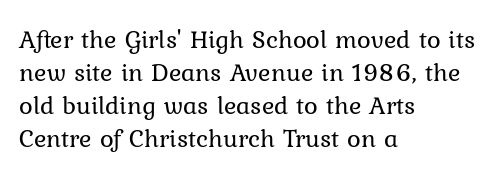
The image shows 26 px text type, upright; set left-aligned, normal line spacing (1.27x), normal letter spacing, not underlined.
